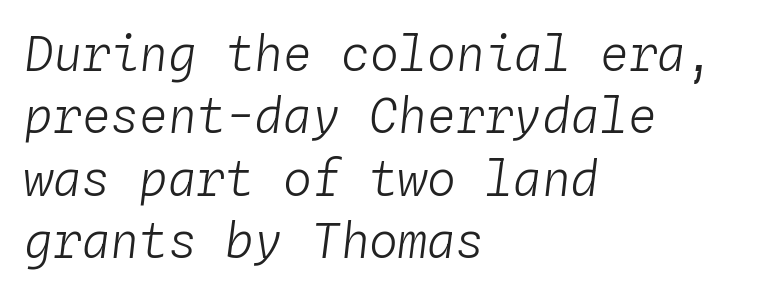
The image shows 48 px light type, italic (leaning right), monospaced; set left-aligned, normal line spacing (1.3x), normal letter spacing, not underlined; low stroke contrast and a medium x-height.
